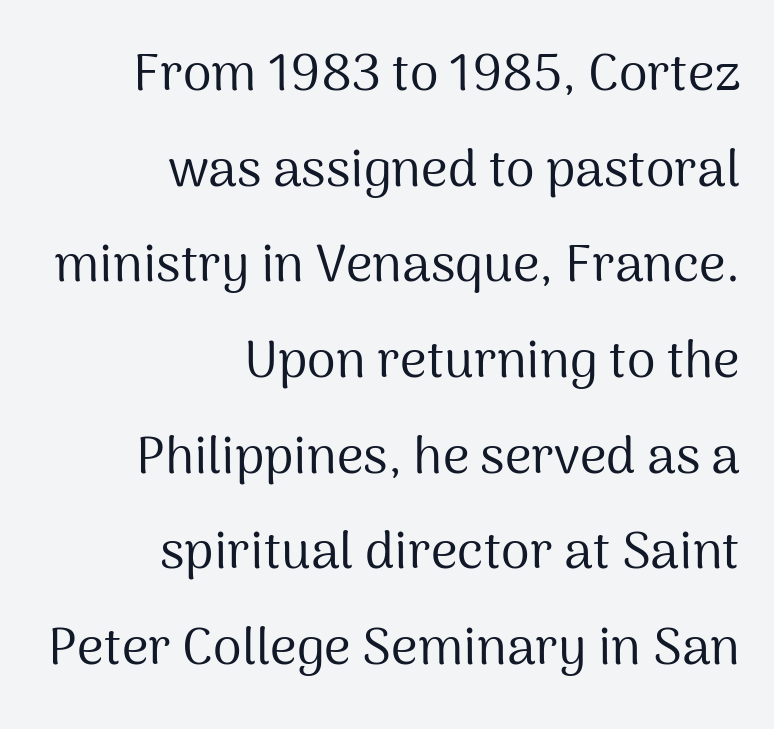
Q: Is the text bold? A: No.
Q: Is the text italic (slanted)? A: No, it is upright.
Q: Is the typeface a serif or a sans-serif typeface? A: Sans-serif.
Q: Is the text underlined? A: No.
Q: How is the paragraph aligned? A: Right-aligned.
Q: Is the spacing between letters normal or unusually wide? A: Normal.
Q: Width (condensed, normal, or wide)? A: Normal.
Q: Stroke contrast? A: Medium.
Q: x-height? A: Medium.
Q: Monospaced? A: No.
